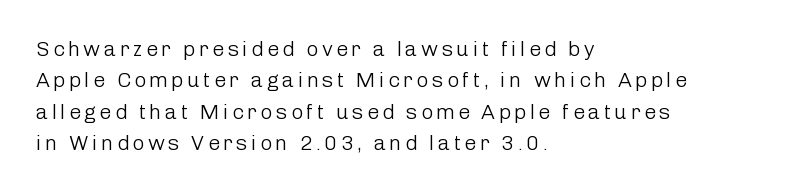
The image shows 21 px text type, upright; set left-aligned, normal line spacing (1.49x), not underlined.
